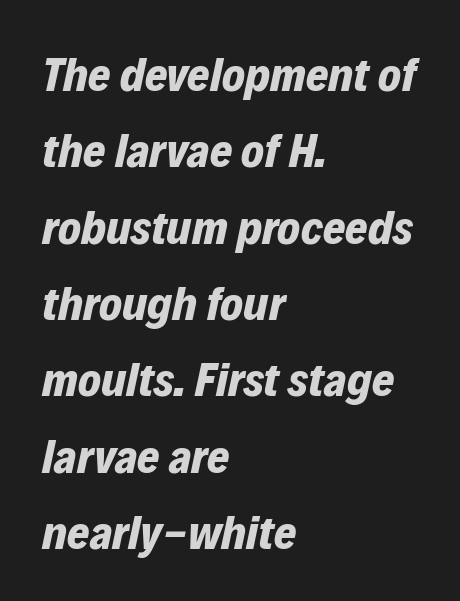
Q: Is the text bold? A: Yes.
Q: Is the text italic (slanted)? A: Yes, it leans right by about 12 degrees.
Q: Is the text underlined? A: No.
Q: How is the paragraph aligned? A: Left-aligned.
Q: Is the spacing between letters normal or unusually wide? A: Normal.
Q: Is the spacing between lines tight, normal or loose? A: Normal.
Q: Width (condensed, normal, or wide)? A: Normal.
Q: Stroke contrast? A: Low.
Q: x-height? A: Medium.
Q: Monospaced? A: No.
